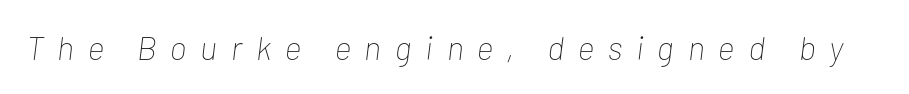
Short note: letters widely spaced. Would a proofreader flag this as italicized? Yes. The letters advance in unequal steps, a hallmark of proportional type. The glyphs are unaccompanied by any horizontal stroke below them.
